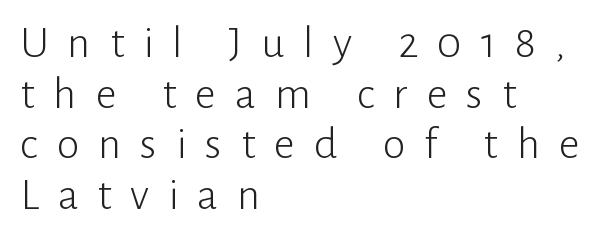
This reads as an unemphasized weight, regular at the heaviest. Vertical strokes here are truly vertical. The rendering anchors every line to the left-hand side. Think of a printed novel: that variable character pitch is what you see here. This rendering widens character spacing well past its baseline value.
